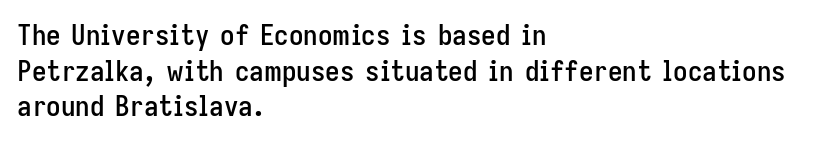
The image shows 29 px condensed sans-serif type, upright; set left-aligned, line spacing 1.23x, normal letter spacing, not underlined; low stroke contrast and a medium x-height.
